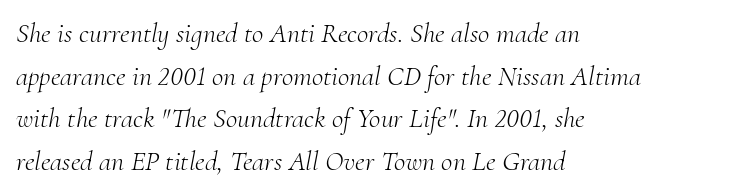
This sample is left-justified, so line endings fall wherever the words run out. Rule under the text: the space is simply empty. The lettering tilts uniformly, giving the passage an italic look. Reading down the column, the eye jumps a familiar distance to each next line. Stroke mass is kept to a normal reading level or below. Does extra space separate the letters? No, they use regular spacing.
